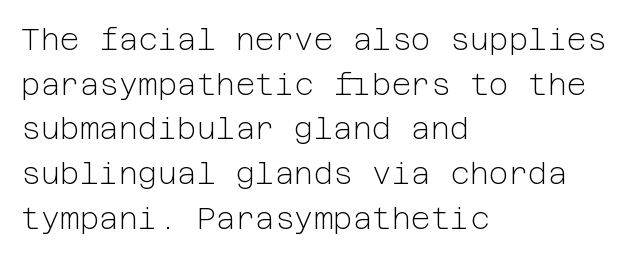
Q: Is the text bold? A: No.
Q: Is the text italic (slanted)? A: No, it is upright.
Q: Is the typeface a serif or a sans-serif typeface? A: Sans-serif.
Q: Is the text underlined? A: No.
Q: How is the paragraph aligned? A: Left-aligned.
Q: Is the spacing between letters normal or unusually wide? A: Normal.
Q: Is the spacing between lines tight, normal or loose? A: Normal.
Q: Width (condensed, normal, or wide)? A: Normal.
Q: Stroke contrast? A: Low.
Q: x-height? A: Medium.
